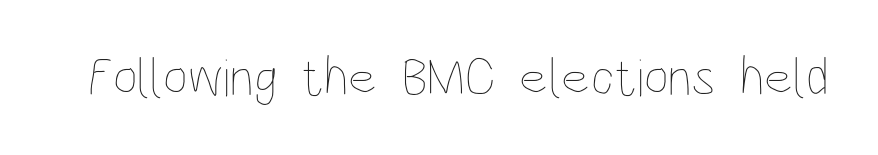
{"italic": "no", "bold": "no", "weight": "thin", "width": "condensed", "stroke_contrast": "low", "x_height": "large", "monospaced": "no", "underline": "no", "letter_spacing": "normal", "letter_spacing_em": 0.0, "glyph_px": 54}
